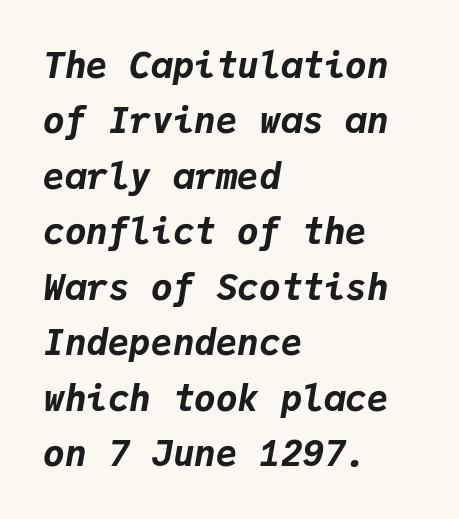
Q: Is the text bold? A: Yes.
Q: Is the text italic (slanted)? A: Yes, it leans right by about 9 degrees.
Q: Is the text underlined? A: No.
Q: How is the paragraph aligned? A: Left-aligned.
Q: Is the spacing between letters normal or unusually wide? A: Normal.
Q: Is the spacing between lines tight, normal or loose? A: Normal.
Q: Width (condensed, normal, or wide)? A: Normal.
Q: Stroke contrast? A: Low.
Q: x-height? A: Medium.
Q: Monospaced? A: Yes.
